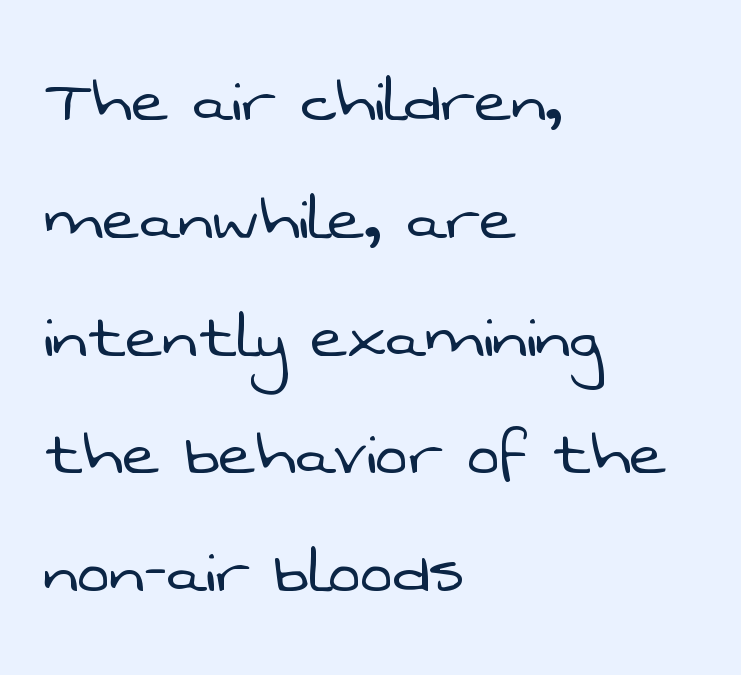
{"serif": "no", "bold": "no", "weight": "light", "width": "normal", "stroke_contrast": "low", "x_height": "medium", "monospaced": "no", "underline": "no", "align": "left", "line_spacing": "normal", "line_spacing_ratio": 1.51, "letter_spacing": "normal", "letter_spacing_em": 0.0, "glyph_px": 78}
